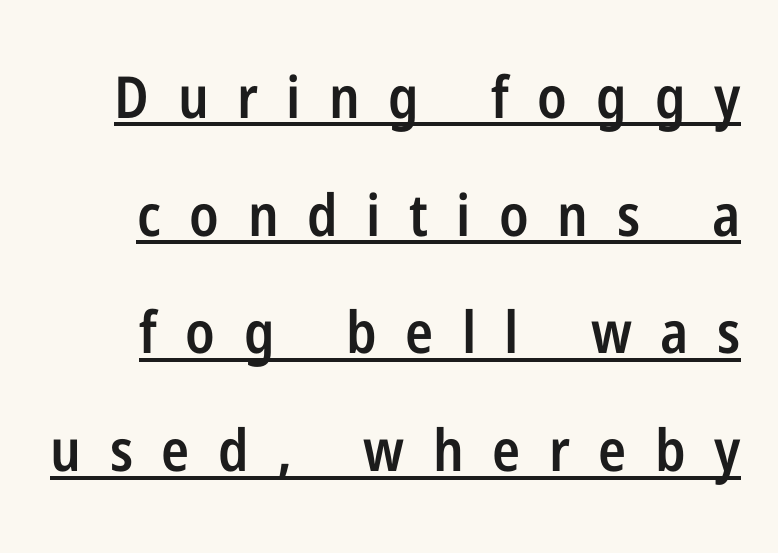
Q: Is the text bold? A: Semi-bold.
Q: Is the text italic (slanted)? A: No, it is upright.
Q: Is the typeface a serif or a sans-serif typeface? A: Sans-serif.
Q: Is the text underlined? A: Yes.
Q: Is the spacing between letters normal or unusually wide? A: Unusually wide.
Q: Is the spacing between lines tight, normal or loose? A: Loose.
Q: Width (condensed, normal, or wide)? A: Condensed.
Q: Stroke contrast? A: Low.
Q: x-height? A: Medium.
Q: Monospaced? A: No.
